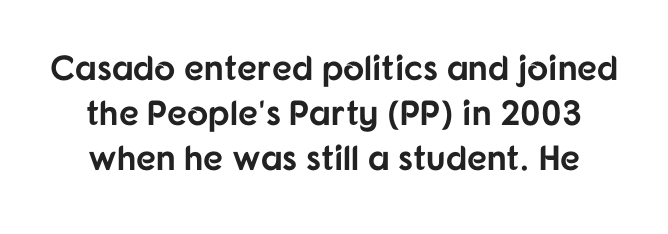
Check where the strokes stop: nothing finishes them off — pure sans. A normal amount of white space separates one row of letters from the next. Does the lettering tilt? It doesn't — this is upright. Has an underline been added? It has not.
